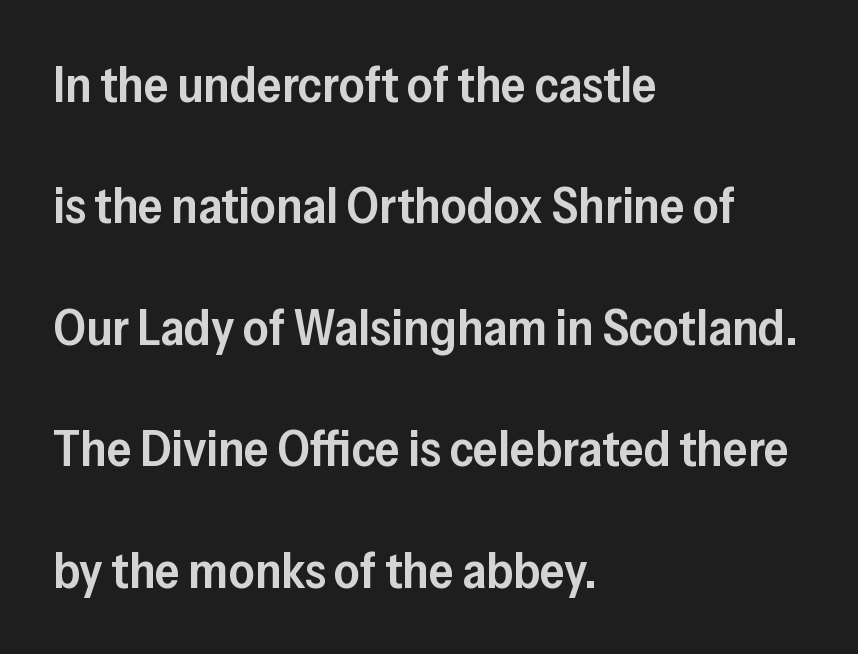
Leading is clearly above the norm, producing a sparse column. You could not count columns in this text — the font is proportionally spaced. Descenders hang freely into open space. The face used here is rendered with its standard letterfit.
